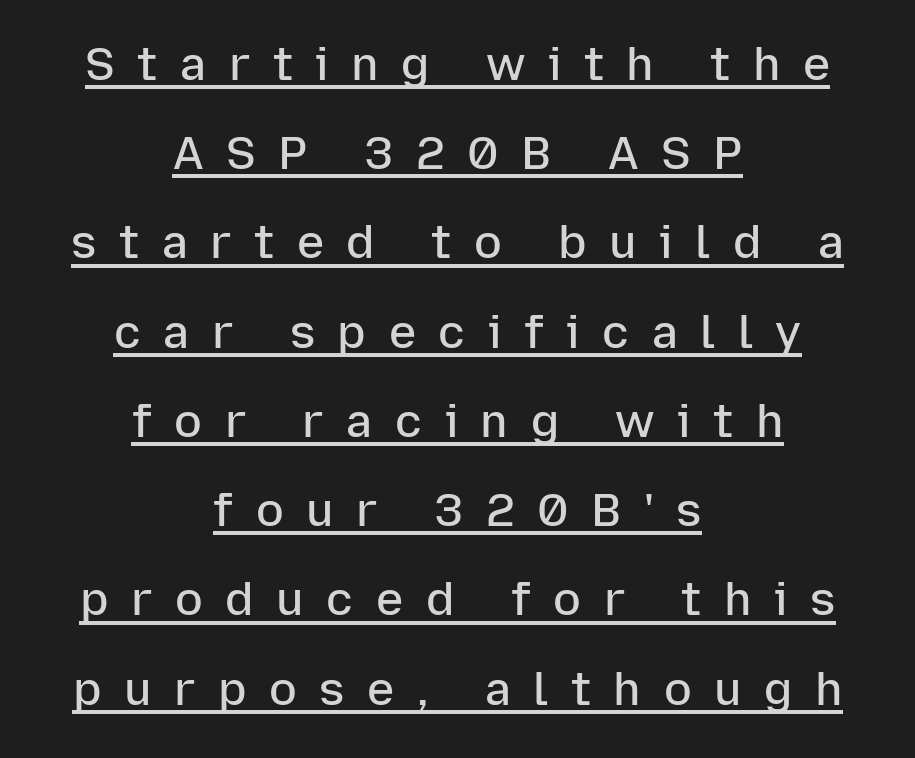
The image shows 46 px semibold sans-serif type, upright; set centered, loose line spacing (1.94x), unusually wide letter spacing (+0.49 em), underlined; low stroke contrast and a medium x-height.
